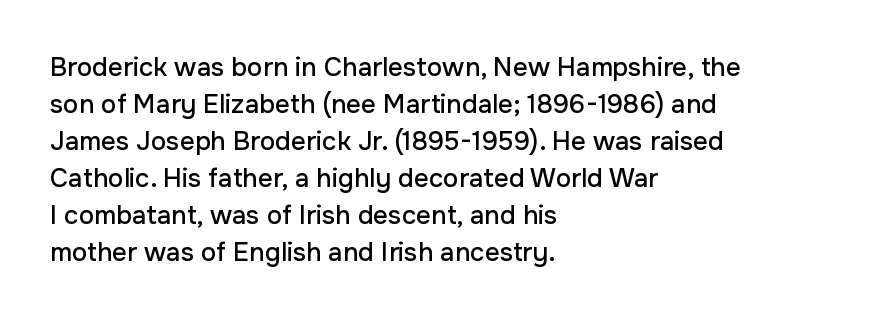
Q: Is the text italic (slanted)? A: No, it is upright.
Q: Is the text underlined? A: No.
Q: How is the paragraph aligned? A: Left-aligned.
Q: Is the spacing between letters normal or unusually wide? A: Normal.
Q: Is the spacing between lines tight, normal or loose? A: Normal.
